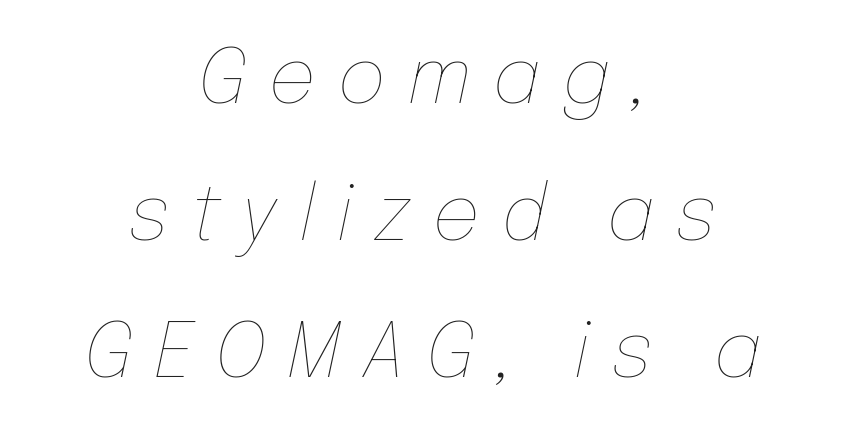
{"italic": "yes", "lean": "right", "slant_degrees": 12, "bold": "no", "weight": "thin", "width": "normal", "stroke_contrast": "low", "x_height": "medium", "monospaced": "no", "underline": "no", "align": "center", "line_spacing_ratio": 1.8, "letter_spacing": "wide", "letter_spacing_em": 0.27, "glyph_px": 76}
